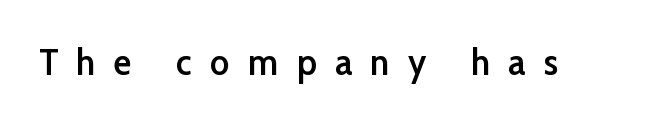
The rendering shows plain stroke endings on the letterforms — a sans-serif design. The face used here is rendered with a markedly widened letterfit. Is the type bold? Partly — it's a semibold, heavier than regular but not fully bold. The font's upright variant was chosen for this text.
